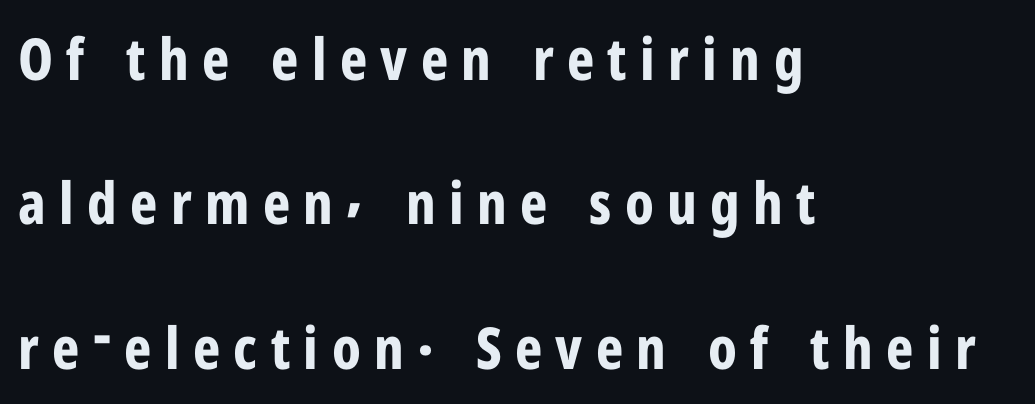
{"serif": "no", "italic": "no", "bold": "yes", "weight": "bold", "width": "condensed", "stroke_contrast": "low", "x_height": "medium", "monospaced": "no", "underline": "no", "align": "left", "line_spacing": "loose", "line_spacing_ratio": 2.49, "letter_spacing": "wide", "letter_spacing_em": 0.23, "glyph_px": 58}
